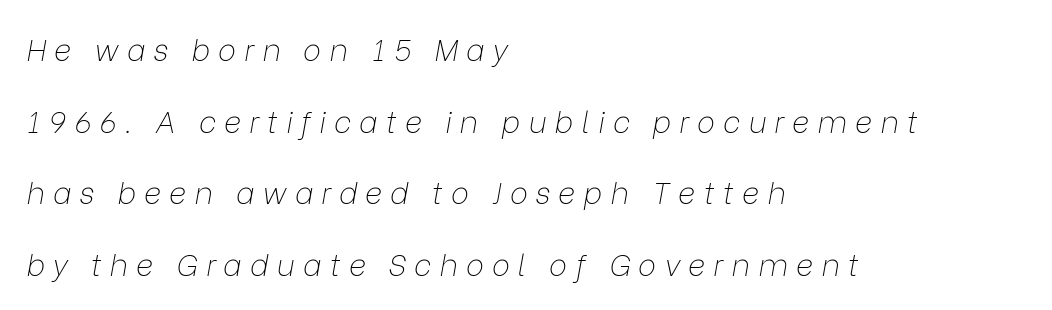
{"italic": "yes", "lean": "right", "slant_degrees": 9, "bold": "no", "weight": "thin", "width": "normal", "stroke_contrast": "low", "x_height": "medium", "monospaced": "no", "underline": "no", "align": "left", "line_spacing": "loose", "line_spacing_ratio": 2.39, "letter_spacing": "wide", "letter_spacing_em": 0.27, "glyph_px": 30}
